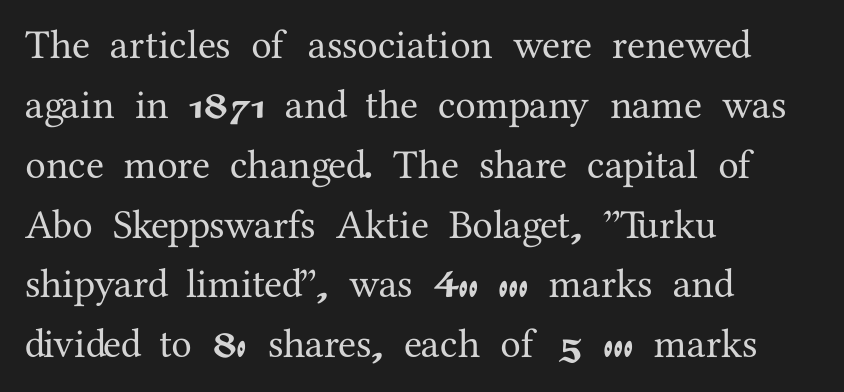
Q: Is the text italic (slanted)? A: No, it is upright.
Q: Is the typeface a serif or a sans-serif typeface? A: Serif.
Q: Is the text underlined? A: No.
Q: How is the paragraph aligned? A: Left-aligned.
Q: Is the spacing between letters normal or unusually wide? A: Normal.
Q: Is the spacing between lines tight, normal or loose? A: Normal.
Q: Width (condensed, normal, or wide)? A: Normal.
Q: Stroke contrast? A: Medium.
Q: x-height? A: Medium.
Q: Monospaced? A: No.
